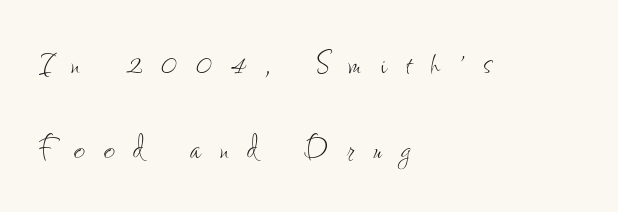
Q: Is the text bold? A: No.
Q: Is the text italic (slanted)? A: Yes.
Q: Is the text underlined? A: No.
Q: How is the paragraph aligned? A: Left-aligned.
Q: Is the spacing between letters normal or unusually wide? A: Unusually wide.
Q: Is the spacing between lines tight, normal or loose? A: Loose.
Q: Width (condensed, normal, or wide)? A: Condensed.
Q: Stroke contrast? A: Low.
Q: x-height? A: Small.
Q: Monospaced? A: No.
